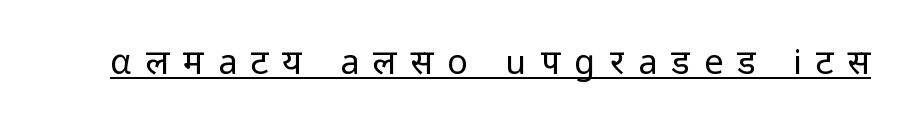
Q: Is the text bold? A: No.
Q: Is the text italic (slanted)? A: No, it is upright.
Q: Is the typeface a serif or a sans-serif typeface? A: Sans-serif.
Q: Is the text underlined? A: Yes.
Q: Is the spacing between letters normal or unusually wide? A: Unusually wide.
Q: Width (condensed, normal, or wide)? A: Normal.
Q: Stroke contrast? A: Low.
Q: x-height? A: Medium.
Q: Monospaced? A: No.
